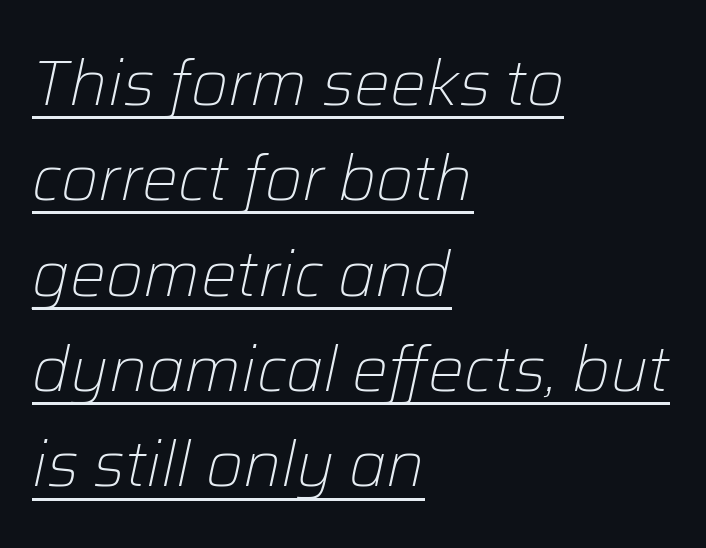
Do the characters align in a grid? No, the font is proportional. Does the leading feel generous? No, just average. Underlined type. The letters are slanted; this is an italic face. Counters stay open thanks to moderate or lighter strokes.
